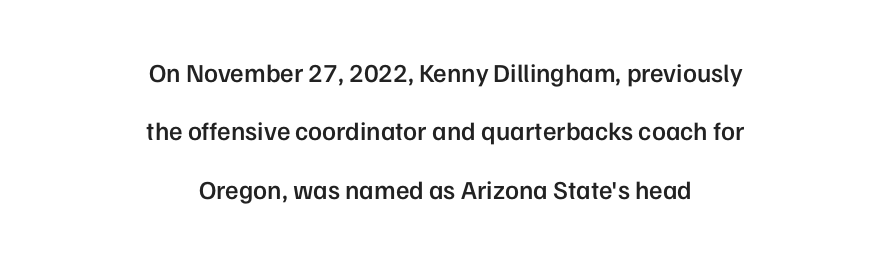
The image shows 26 px text type, upright; set centered, loose line spacing (2.25x), normal letter spacing, not underlined.
